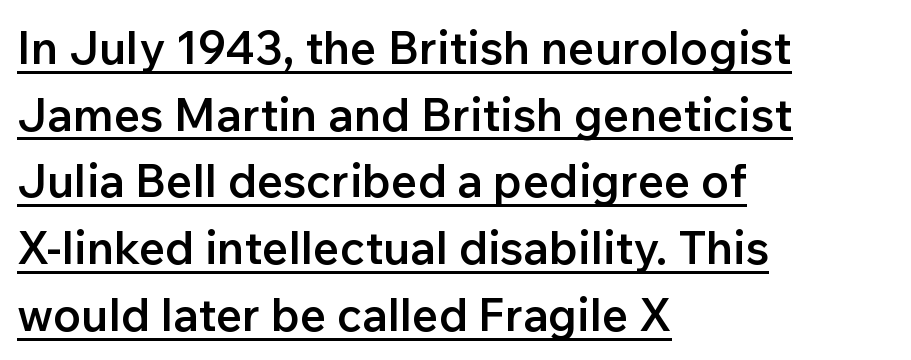
The image shows 46 px semibold sans-serif type, upright; set left-aligned, normal line spacing (1.45x), normal letter spacing, underlined; low stroke contrast and a medium x-height.
